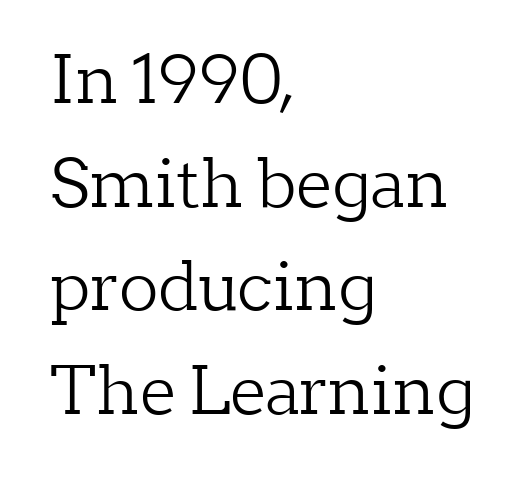
The image shows 66 px light serif type, upright; set left-aligned, normal line spacing (1.57x), normal letter spacing, not underlined; low stroke contrast and a medium x-height.
